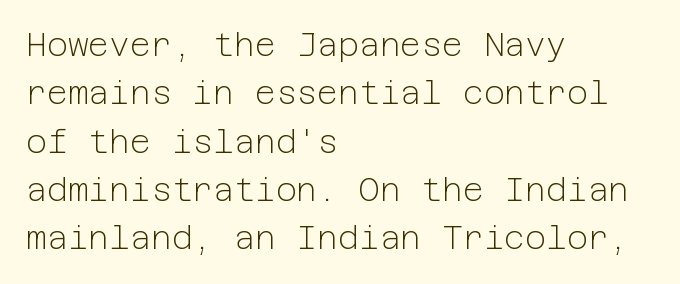
{"serif": "no", "italic": "no", "bold": "no", "weight": "light", "width": "normal", "stroke_contrast": "low", "x_height": "medium", "underline": "no", "align": "left", "line_spacing": "normal", "line_spacing_ratio": 1.51, "letter_spacing": "normal", "letter_spacing_em": 0.0, "glyph_px": 32}
